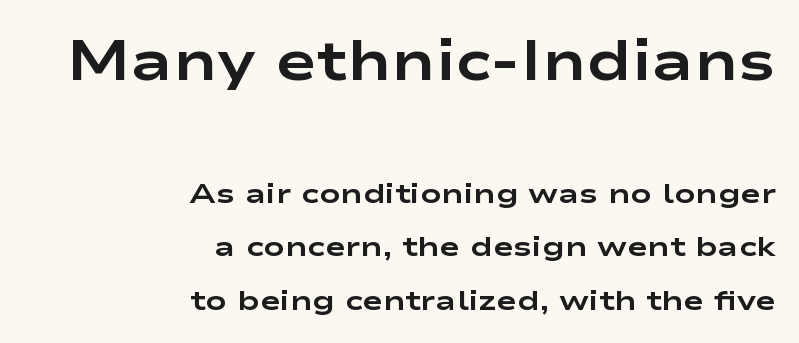
The image shows 56 px bold, wide sans-serif type, upright; set right-aligned, loose line spacing (1.9x), normal letter spacing, not underlined; the first (top) block is 2.0x larger; low stroke contrast and a medium x-height.
